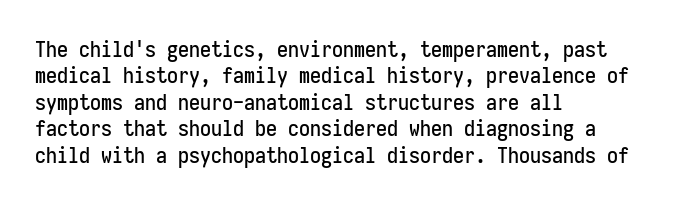
{"italic": "no", "underline": "no", "align": "left", "line_spacing_ratio": 1.2, "letter_spacing": "normal", "letter_spacing_em": 0.0, "glyph_px": 22}
